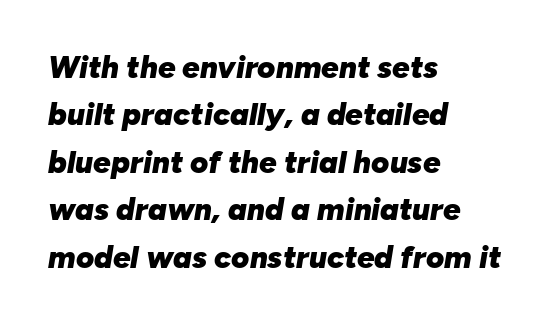
The image shows 31 px heavy type, italic (leaning right); set left-aligned, normal line spacing (1.53x), normal letter spacing, not underlined; low stroke contrast and a medium x-height.
